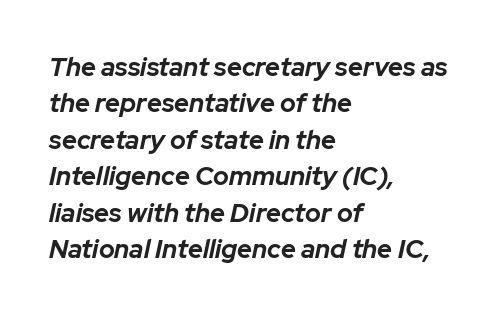
{"italic": "yes", "lean": "right", "slant_degrees": 12, "bold": "yes", "underline": "no", "align": "left", "line_spacing": "normal", "line_spacing_ratio": 1.4, "letter_spacing": "normal", "letter_spacing_em": 0.0, "glyph_px": 26}
